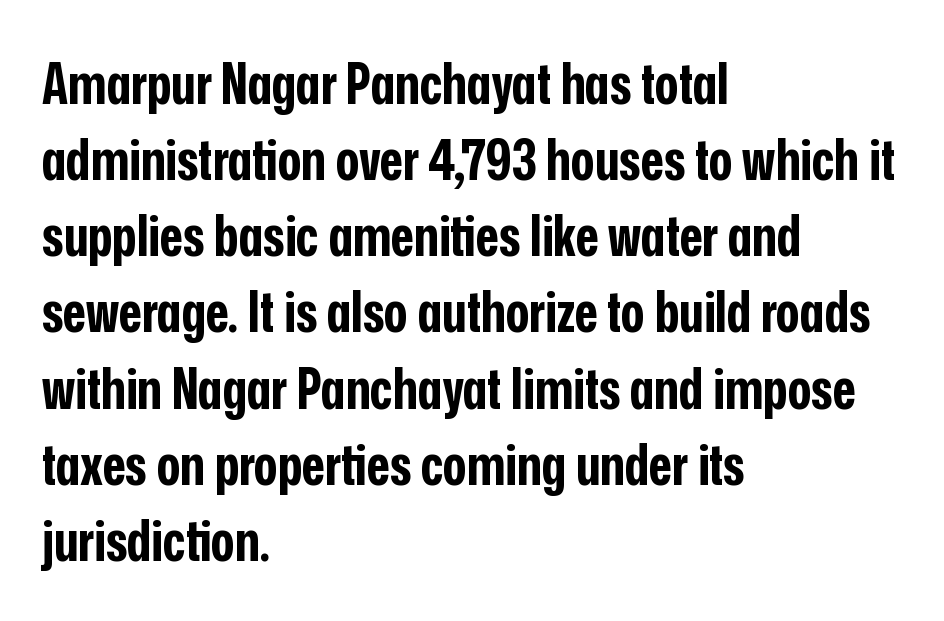
This rendering features lettering with no underline. The rendering keeps characters at their native spacing. The text was rendered using a sans face with plain stroke endings. This block has exactly the height ordinary leading produces. Think of a printed novel: that variable character pitch is what you see here. It's the straight-up-and-down kind of type.
